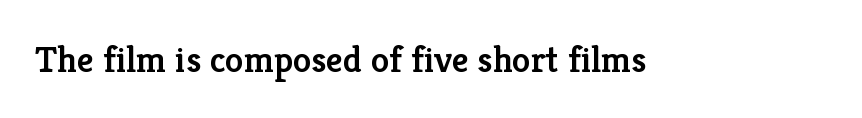
Typographically, this falls in the serif category. The type is set solid horizontally, with unmodified tracking. The foot of each line stays bare and open. The letters advance in unequal steps, a hallmark of proportional type.
